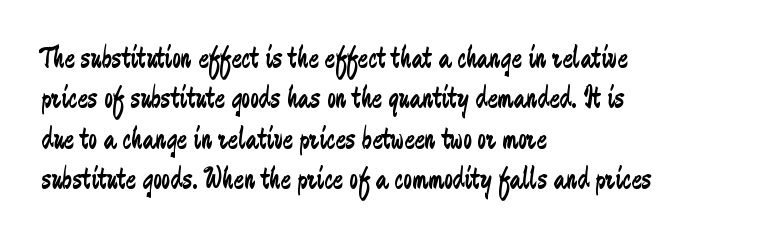
The image shows 31 px regular-weight, condensed sans-serif type; set left-aligned, normal line spacing (1.3x), normal letter spacing, not underlined; low stroke contrast and a medium x-height.
